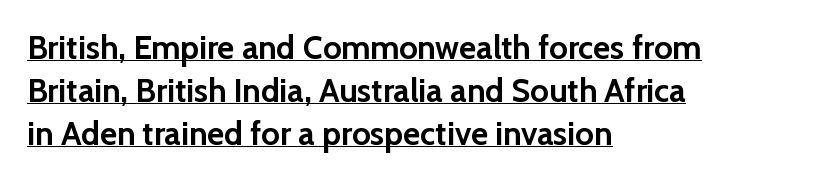
A classic flush-left, rag-right setting is used for this passage. This is sans-serif lettering, the kind often seen on screens and signage. The type is set solid horizontally, with unmodified tracking. Italic? Not at all — the glyphs are vertical.
